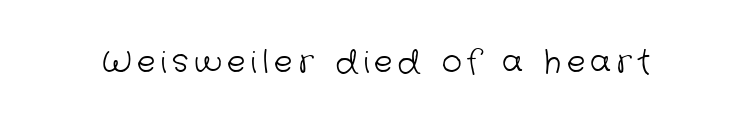
Q: Is the text bold? A: No.
Q: Is the typeface a serif or a sans-serif typeface? A: Sans-serif.
Q: Is the text underlined? A: No.
Q: Width (condensed, normal, or wide)? A: Normal.
Q: Stroke contrast? A: Low.
Q: x-height? A: Medium.
Q: Monospaced? A: No.
